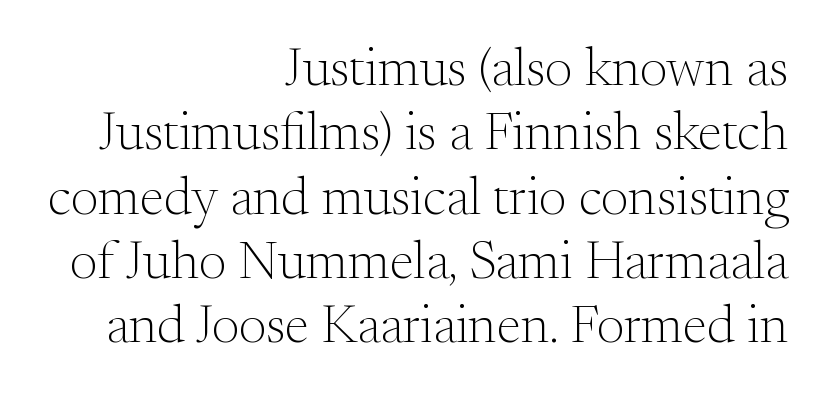
Q: Is the text bold? A: No.
Q: Is the text italic (slanted)? A: No, it is upright.
Q: Is the typeface a serif or a sans-serif typeface? A: Serif.
Q: Is the text underlined? A: No.
Q: How is the paragraph aligned? A: Right-aligned.
Q: Is the spacing between letters normal or unusually wide? A: Normal.
Q: Width (condensed, normal, or wide)? A: Normal.
Q: Stroke contrast? A: Medium.
Q: x-height? A: Small.
Q: Monospaced? A: No.
